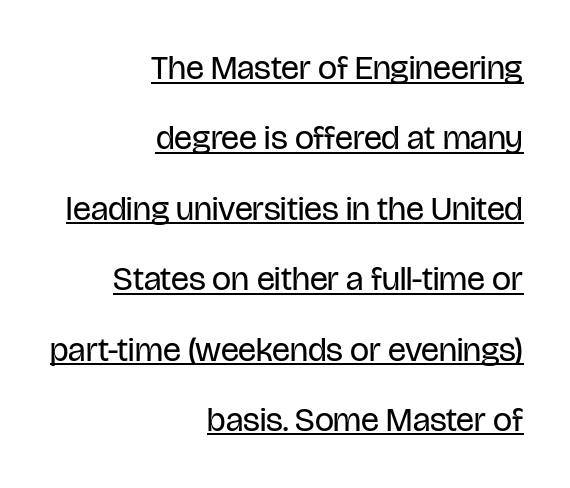
{"serif": "no", "italic": "no", "bold": "no", "weight": "regular", "width": "condensed", "stroke_contrast": "low", "x_height": "large", "monospaced": "no", "underline": "yes", "align": "right", "line_spacing": "loose", "line_spacing_ratio": 2.07, "letter_spacing": "normal", "letter_spacing_em": 0.0, "glyph_px": 34}
